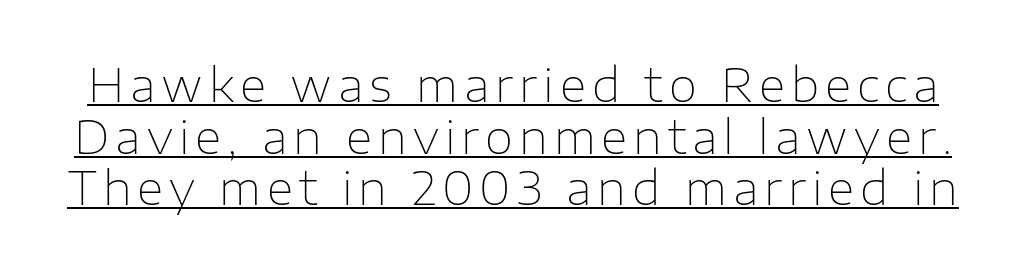
Q: Is the text bold? A: No.
Q: Is the text italic (slanted)? A: No, it is upright.
Q: Is the typeface a serif or a sans-serif typeface? A: Sans-serif.
Q: Is the text underlined? A: Yes.
Q: Is the spacing between lines tight, normal or loose? A: Tight.
Q: Width (condensed, normal, or wide)? A: Normal.
Q: Stroke contrast? A: Low.
Q: x-height? A: Medium.
Q: Monospaced? A: No.
